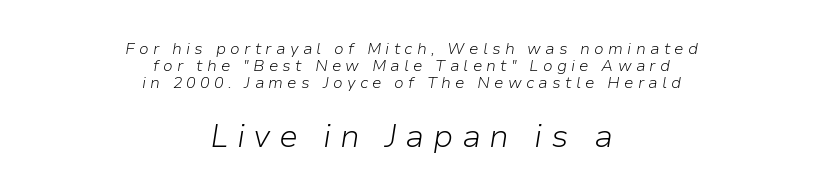
The passage shown stacks its lines with hardly any gap. You get the small type first, then a jump to larger type. Note the varied advance widths — an 'i' is clearly narrower than an 'm'. If you folded the block vertically in half, each line would mirror itself in length.
